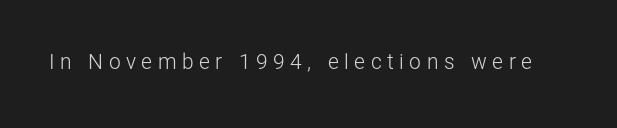
Q: Is the text bold? A: No.
Q: Is the text italic (slanted)? A: No, it is upright.
Q: Is the text underlined? A: No.
Q: Is the spacing between letters normal or unusually wide? A: Unusually wide.
